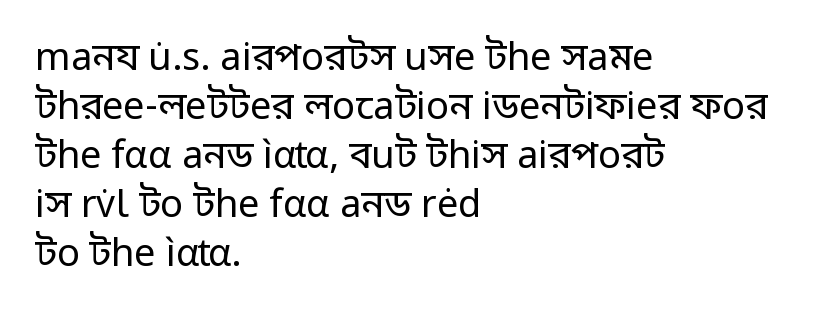
Q: Is the text bold? A: No.
Q: Is the text italic (slanted)? A: No, it is upright.
Q: Is the typeface a serif or a sans-serif typeface? A: Sans-serif.
Q: Is the text underlined? A: No.
Q: How is the paragraph aligned? A: Left-aligned.
Q: Is the spacing between letters normal or unusually wide? A: Normal.
Q: Is the spacing between lines tight, normal or loose? A: Normal.
Q: Width (condensed, normal, or wide)? A: Normal.
Q: Stroke contrast? A: Low.
Q: x-height? A: Medium.
Q: Monospaced? A: No.
